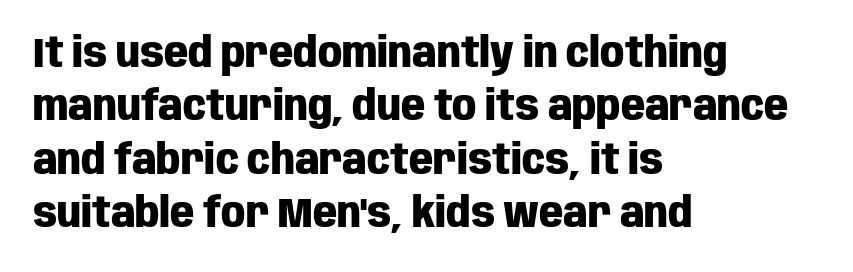
Q: Is the text bold? A: Yes.
Q: Is the text italic (slanted)? A: No, it is upright.
Q: Is the typeface a serif or a sans-serif typeface? A: Sans-serif.
Q: Is the text underlined? A: No.
Q: How is the paragraph aligned? A: Left-aligned.
Q: Is the spacing between letters normal or unusually wide? A: Normal.
Q: Is the spacing between lines tight, normal or loose? A: Normal.
Q: Width (condensed, normal, or wide)? A: Condensed.
Q: Stroke contrast? A: Low.
Q: x-height? A: Large.
Q: Monospaced? A: No.
